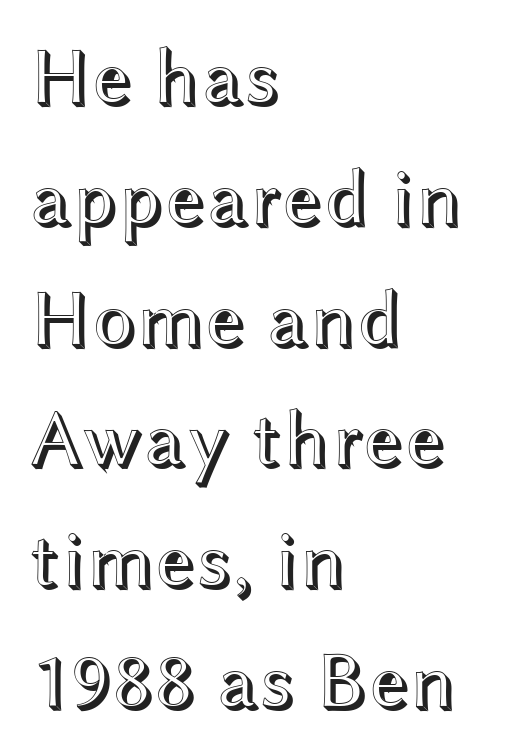
{"italic": "no", "width": "wide", "x_height": "medium", "monospaced": "no", "underline": "no", "align": "left", "line_spacing": "normal", "line_spacing_ratio": 1.51, "letter_spacing": "normal", "letter_spacing_em": 0.0, "glyph_px": 80}
